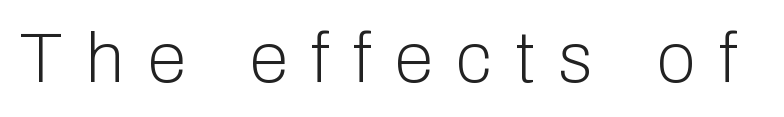
Q: Is the text bold? A: No.
Q: Is the text italic (slanted)? A: No, it is upright.
Q: Is the typeface a serif or a sans-serif typeface? A: Sans-serif.
Q: Is the text underlined? A: No.
Q: Is the spacing between letters normal or unusually wide? A: Unusually wide.
Q: Width (condensed, normal, or wide)? A: Normal.
Q: Stroke contrast? A: Low.
Q: x-height? A: Medium.
Q: Monospaced? A: No.
